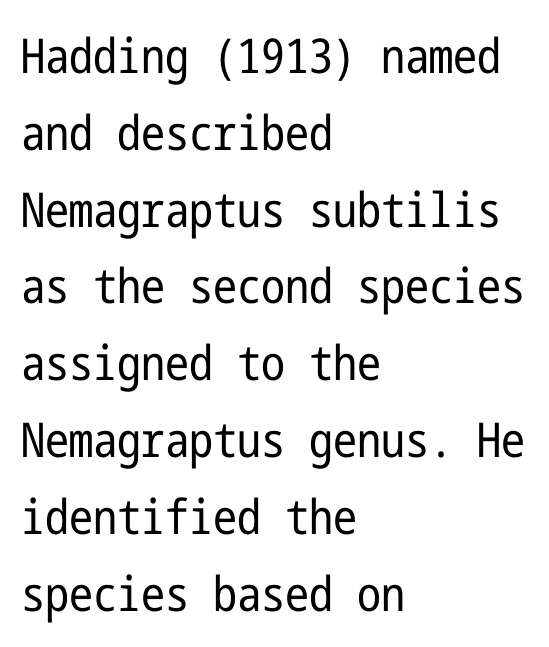
{"serif": "no", "italic": "no", "bold": "no", "weight": "regular", "width": "condensed", "stroke_contrast": "low", "x_height": "medium", "underline": "no", "align": "left", "line_spacing": "normal", "line_spacing_ratio": 1.6, "letter_spacing": "normal", "letter_spacing_em": 0.0, "glyph_px": 48}
